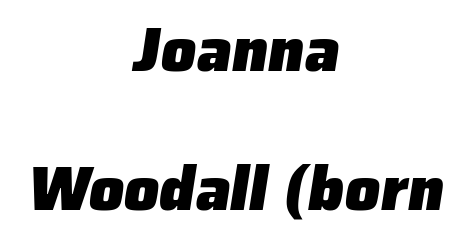
{"serif": "no", "bold": "yes", "weight": "heavy", "width": "normal", "stroke_contrast": "low", "x_height": "medium", "monospaced": "no", "underline": "no", "align": "center", "line_spacing": "loose", "line_spacing_ratio": 2.24, "letter_spacing": "normal", "letter_spacing_em": 0.0, "glyph_px": 62}
